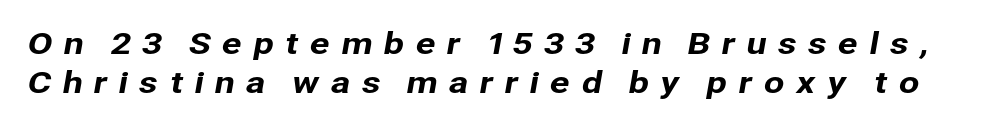
{"serif": "no", "width": "normal", "stroke_contrast": "low", "x_height": "medium", "monospaced": "no", "underline": "no", "line_spacing": "normal", "line_spacing_ratio": 1.3, "letter_spacing": "wide", "letter_spacing_em": 0.35, "glyph_px": 30}
